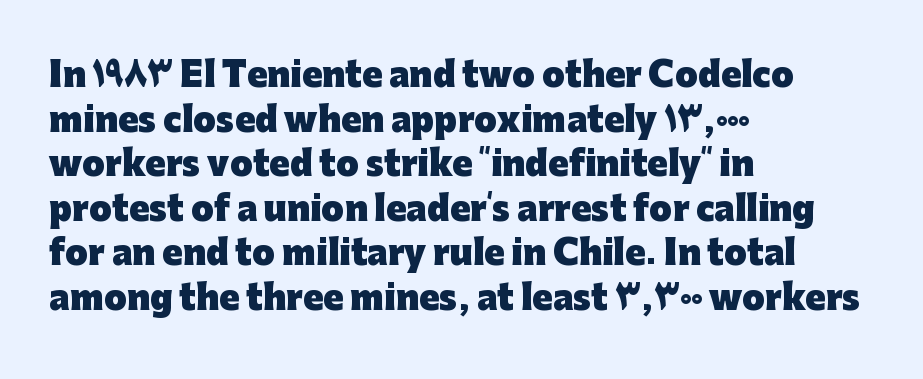
Q: Is the text bold? A: Yes.
Q: Is the text italic (slanted)? A: No, it is upright.
Q: Is the typeface a serif or a sans-serif typeface? A: Sans-serif.
Q: Is the text underlined? A: No.
Q: How is the paragraph aligned? A: Left-aligned.
Q: Is the spacing between letters normal or unusually wide? A: Normal.
Q: Is the spacing between lines tight, normal or loose? A: Normal.
Q: Width (condensed, normal, or wide)? A: Normal.
Q: Stroke contrast? A: Low.
Q: x-height? A: Medium.
Q: Monospaced? A: No.
